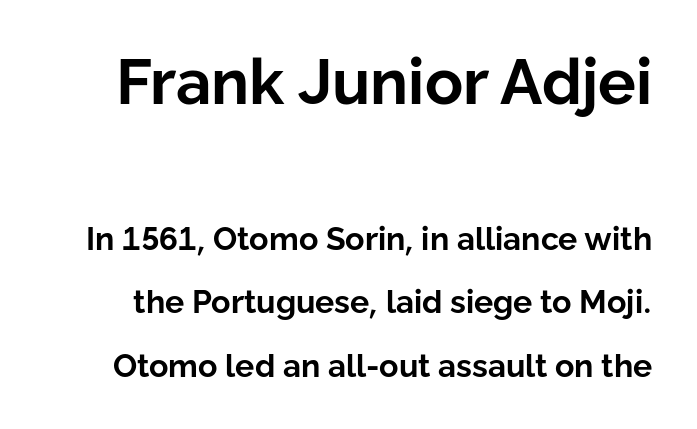
The image shows 63 px bold sans-serif type, upright; set loose line spacing (1.98x), normal letter spacing, not underlined; the first (top) block is 1.97x larger; low stroke contrast and a medium x-height.
